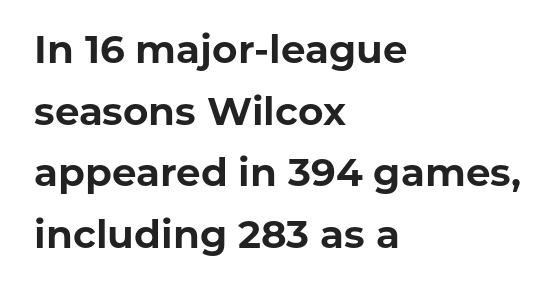
{"serif": "no", "italic": "no", "bold": "yes", "weight": "bold", "width": "normal", "stroke_contrast": "low", "x_height": "medium", "monospaced": "no", "underline": "no", "align": "left", "line_spacing": "normal", "line_spacing_ratio": 1.58, "letter_spacing": "normal", "letter_spacing_em": 0.0, "glyph_px": 39}
